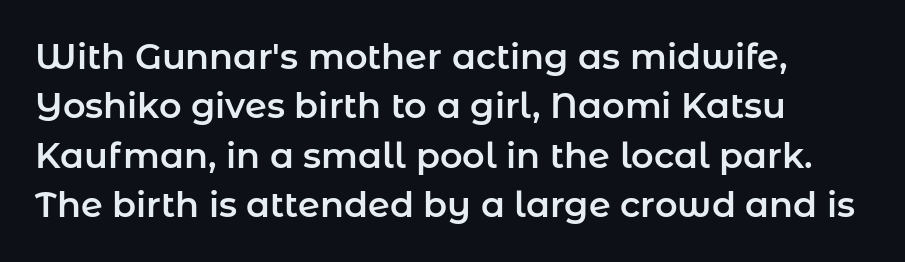
Q: Is the text italic (slanted)? A: No, it is upright.
Q: Is the typeface a serif or a sans-serif typeface? A: Sans-serif.
Q: Is the text underlined? A: No.
Q: How is the paragraph aligned? A: Left-aligned.
Q: Is the spacing between letters normal or unusually wide? A: Normal.
Q: Is the spacing between lines tight, normal or loose? A: Normal.
Q: Width (condensed, normal, or wide)? A: Normal.
Q: Stroke contrast? A: Low.
Q: x-height? A: Medium.
Q: Monospaced? A: No.
